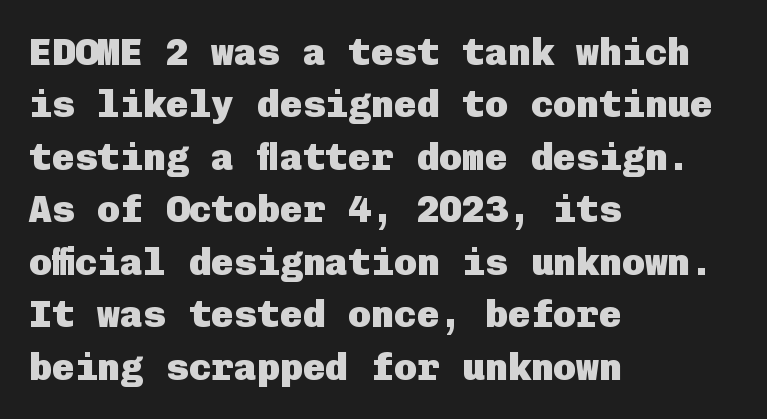
The image shows 38 px heavy sans-serif type, upright; set left-aligned, normal line spacing (1.38x), normal letter spacing, not underlined; low stroke contrast and a medium x-height.
